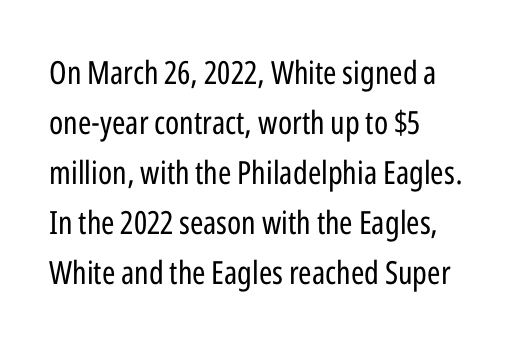
The image shows 32 px regular-weight, condensed sans-serif type, upright; set left-aligned, normal line spacing (1.56x), normal letter spacing, not underlined; low stroke contrast and a medium x-height.
